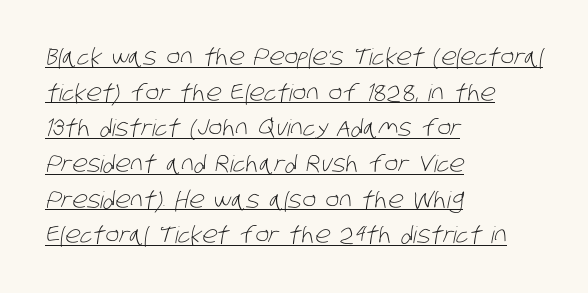
The weight tops out at a normal text grade. The rendering uses a moderate line-height, typical for paragraphs. The passage is arranged the way most books set body copy — flush left. Compared with typical body copy, the letter spacing here is the same.
